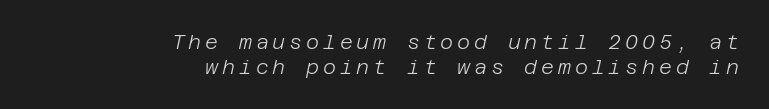
Q: Is the text bold? A: No.
Q: Is the text italic (slanted)? A: Yes, it leans right by about 12 degrees.
Q: Is the text underlined? A: No.
Q: How is the paragraph aligned? A: Right-aligned.
